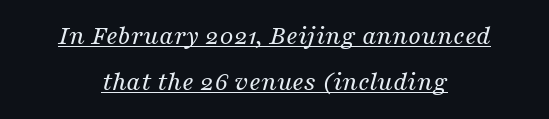
Q: Is the text bold? A: No.
Q: Is the text italic (slanted)? A: Yes, it leans right by about 16 degrees.
Q: Is the typeface a serif or a sans-serif typeface? A: Serif.
Q: Is the text underlined? A: Yes.
Q: How is the paragraph aligned? A: Centered.
Q: Is the spacing between letters normal or unusually wide? A: Normal.
Q: Is the spacing between lines tight, normal or loose? A: Normal.
Q: Width (condensed, normal, or wide)? A: Normal.
Q: Stroke contrast? A: Medium.
Q: x-height? A: Medium.
Q: Monospaced? A: No.
